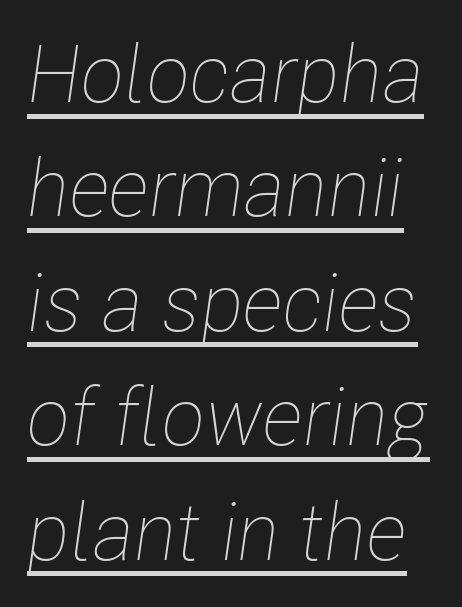
Q: Is the text bold? A: No.
Q: Is the text italic (slanted)? A: Yes, it leans right by about 8 degrees.
Q: Is the text underlined? A: Yes.
Q: Is the spacing between letters normal or unusually wide? A: Normal.
Q: Is the spacing between lines tight, normal or loose? A: Normal.
Q: Width (condensed, normal, or wide)? A: Condensed.
Q: Stroke contrast? A: Low.
Q: x-height? A: Medium.
Q: Monospaced? A: No.
